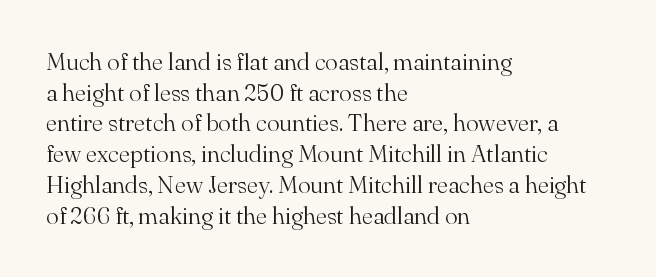
The image shows 24 px text type, upright; set left-aligned, normal line spacing (1.28x), normal letter spacing, not underlined.
